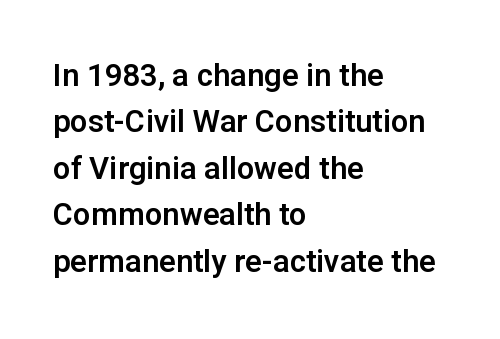
The image shows 31 px sans-serif type, upright; set left-aligned, normal line spacing (1.5x), normal letter spacing, not underlined; low stroke contrast and a medium x-height.
